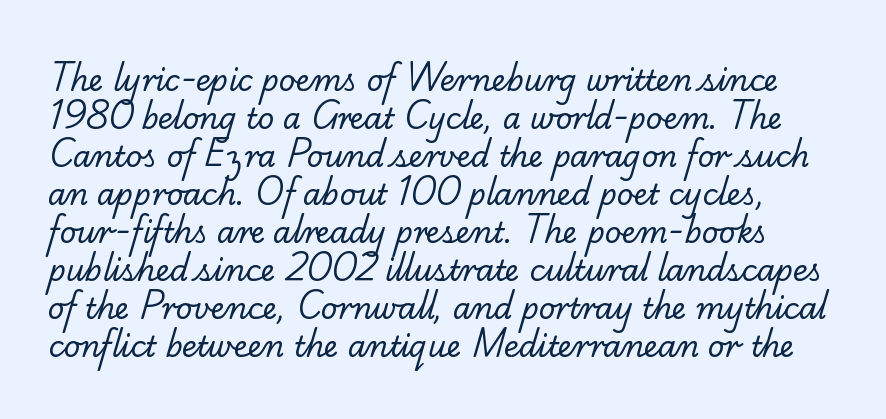
{"bold": "no", "weight": "regular", "width": "normal", "stroke_contrast": "low", "x_height": "small", "monospaced": "no", "underline": "no", "line_spacing": "normal", "line_spacing_ratio": 1.31, "letter_spacing": "normal", "letter_spacing_em": 0.0, "glyph_px": 29}
